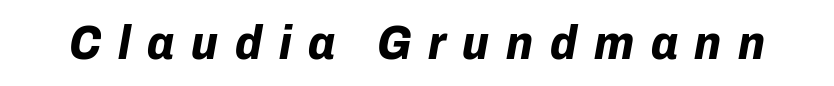
The image shows 48 px bold type, italic (leaning right); set unusually wide letter spacing (+0.35 em), not underlined; low stroke contrast and a medium x-height.
